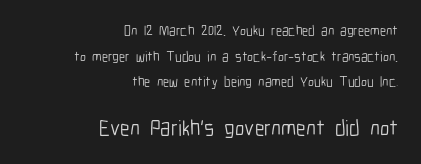
{"italic": "no", "bold": "no", "underline": "no", "align": "right", "line_spacing_ratio": 1.83, "letter_spacing": "normal", "letter_spacing_em": 0.0, "larger_block": "second", "size_ratio": 1.57, "glyph_px": 22}
